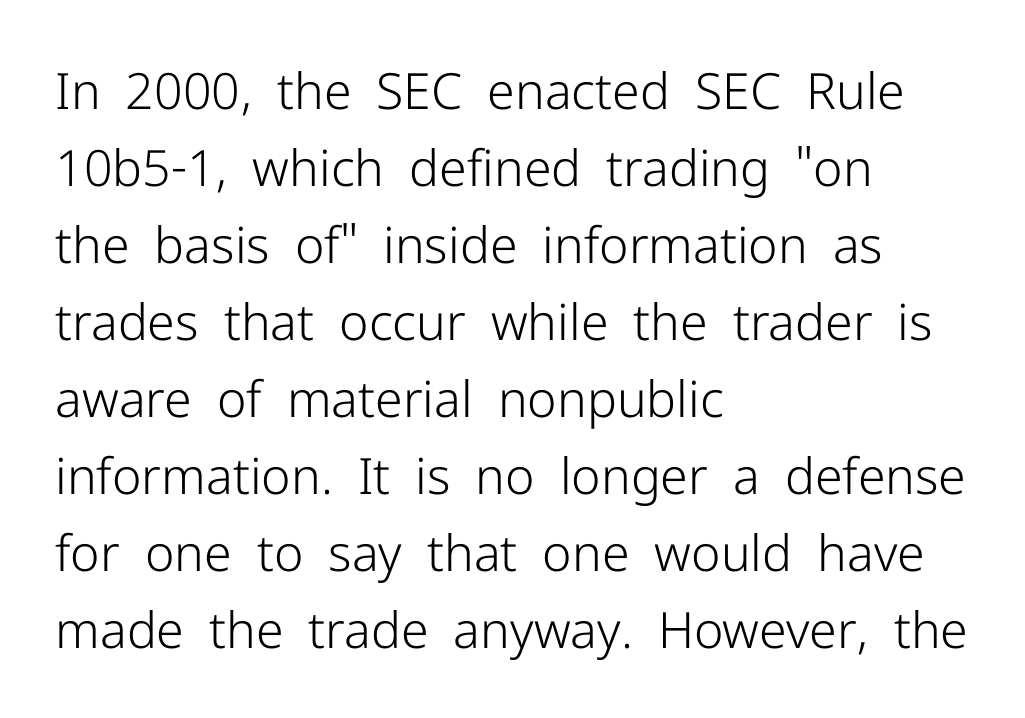
Q: Is the text bold? A: No.
Q: Is the text italic (slanted)? A: No, it is upright.
Q: Is the typeface a serif or a sans-serif typeface? A: Sans-serif.
Q: Is the text underlined? A: No.
Q: How is the paragraph aligned? A: Left-aligned.
Q: Is the spacing between letters normal or unusually wide? A: Normal.
Q: Is the spacing between lines tight, normal or loose? A: Normal.
Q: Width (condensed, normal, or wide)? A: Normal.
Q: Stroke contrast? A: Low.
Q: x-height? A: Medium.
Q: Monospaced? A: No.
